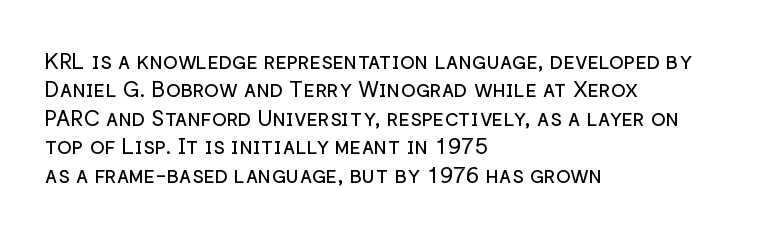
Q: Is the text bold? A: No.
Q: Is the text italic (slanted)? A: No, it is upright.
Q: Is the text underlined? A: No.
Q: How is the paragraph aligned? A: Left-aligned.
Q: Is the spacing between letters normal or unusually wide? A: Normal.
Q: Is the spacing between lines tight, normal or loose? A: Normal.
